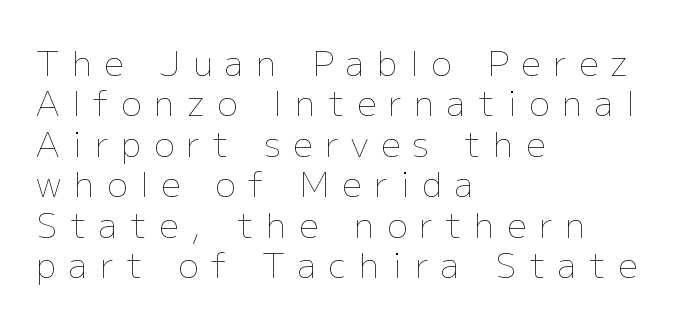
{"italic": "no", "bold": "no", "weight": "thin", "width": "normal", "stroke_contrast": "low", "x_height": "medium", "monospaced": "no", "underline": "no", "align": "left", "line_spacing_ratio": 1.19, "letter_spacing": "wide", "letter_spacing_em": 0.38, "glyph_px": 34}
